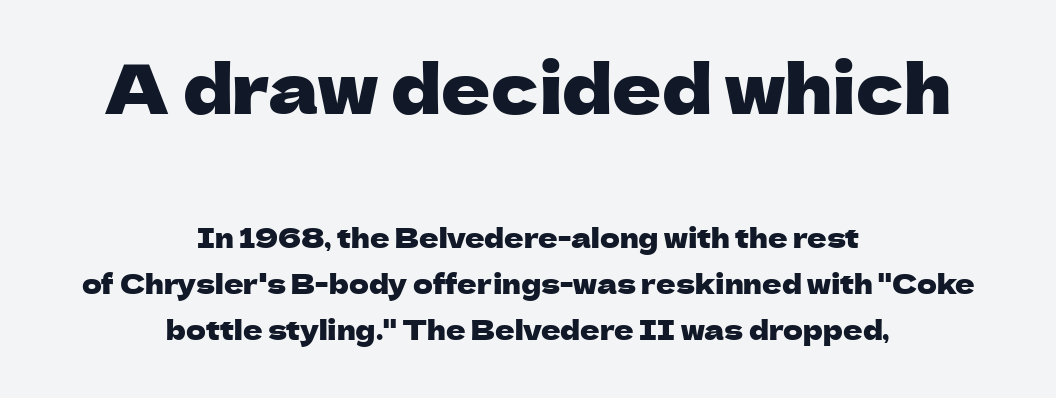
Examine the stroke ends and you'll find no serifs. Designer's note — italics off, roman on. Observe the ordinary spacing: letters are neighbours, not strangers. Each new line begins a customary step beneath the previous one. You could not count columns in this text — the font is proportionally spaced. Whoever set this made the first block the dominant, larger element.
